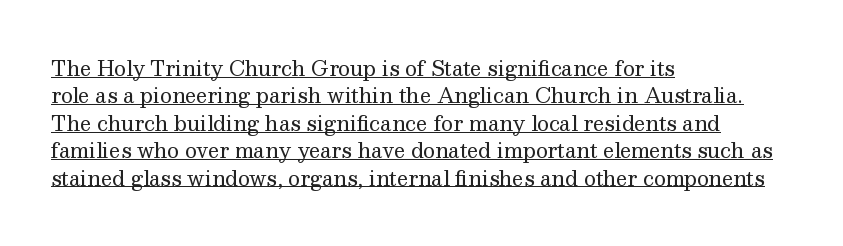
The image shows 20 px text type, upright; set left-aligned, normal line spacing (1.37x), normal letter spacing, underlined.
